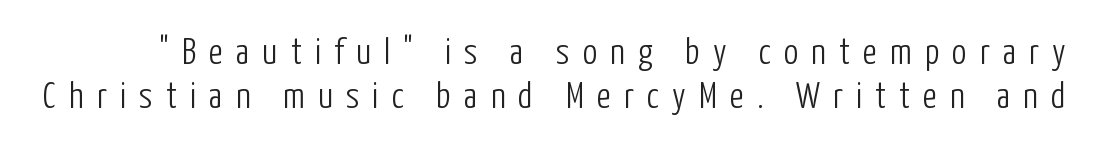
The image shows 37 px light, condensed sans-serif type, upright; set line spacing 1.18x, unusually wide letter spacing (+0.35 em), not underlined; low stroke contrast and a medium x-height.
